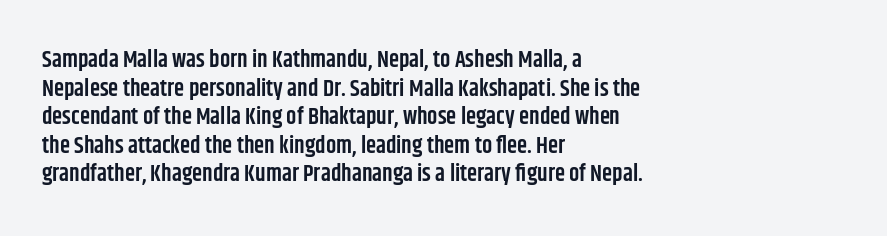
The image shows 23 px text type, upright; set left-aligned, line spacing 1.24x, normal letter spacing, not underlined.
